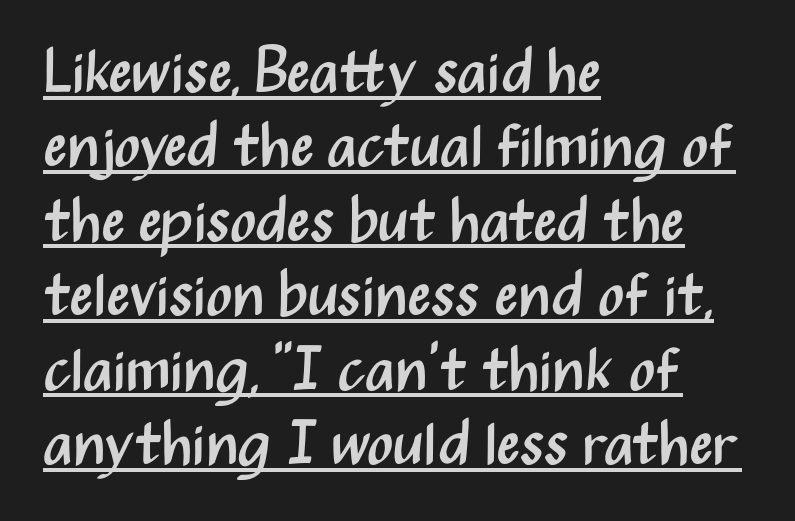
The image shows 61 px regular-weight, condensed sans-serif type, upright; set left-aligned, line spacing 1.22x, normal letter spacing, underlined; medium stroke contrast and a medium x-height.
